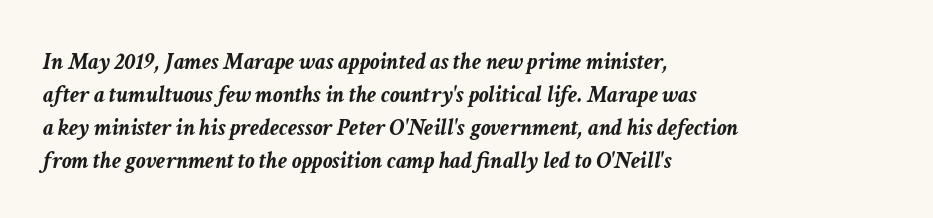
The image shows 24 px bold type, italic (leaning right); set left-aligned, normal line spacing (1.38x), normal letter spacing, not underlined.
